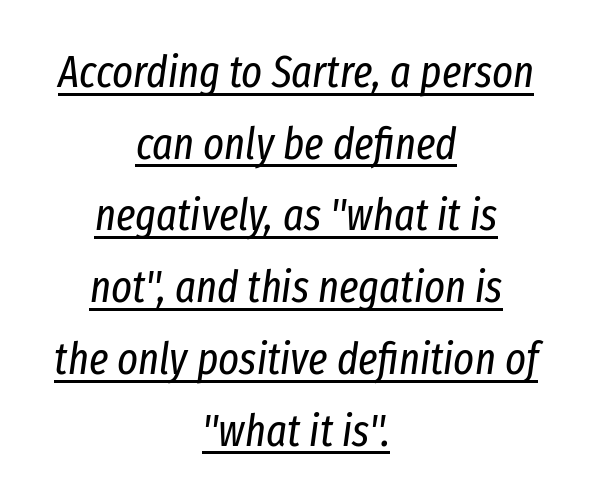
Q: Is the text bold? A: No.
Q: Is the text italic (slanted)? A: Yes, it leans right by about 8 degrees.
Q: Is the text underlined? A: Yes.
Q: How is the paragraph aligned? A: Centered.
Q: Is the spacing between letters normal or unusually wide? A: Normal.
Q: Is the spacing between lines tight, normal or loose? A: Normal.
Q: Width (condensed, normal, or wide)? A: Condensed.
Q: Stroke contrast? A: Low.
Q: x-height? A: Medium.
Q: Monospaced? A: No.
